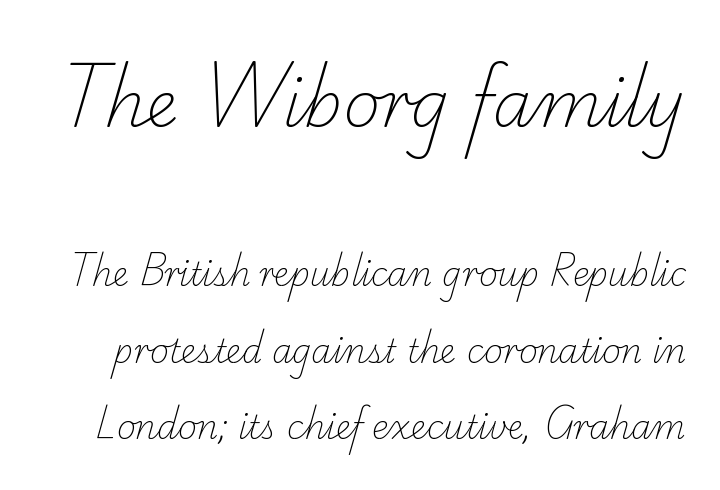
Q: Is the text bold? A: No.
Q: Is the typeface a serif or a sans-serif typeface? A: Serif.
Q: Is the text underlined? A: No.
Q: Is the spacing between letters normal or unusually wide? A: Normal.
Q: Is the spacing between lines tight, normal or loose? A: Loose.
Q: Which block of text is set in a larger size, the first (top) or the second (bottom)? A: The first (top) one.
Q: Width (condensed, normal, or wide)? A: Normal.
Q: Stroke contrast? A: Low.
Q: x-height? A: Small.
Q: Monospaced? A: No.
